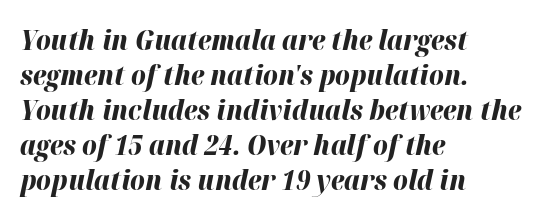
The image shows 28 px bold type, italic (leaning right); set left-aligned, normal line spacing (1.25x), normal letter spacing, not underlined; high stroke contrast and a medium x-height.
